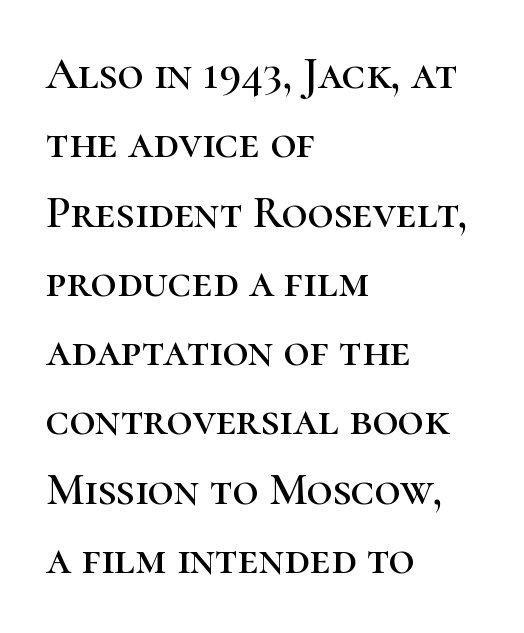
Is this a fixed-width face? No — the glyphs have proportional, varying widths. Unlike italic type, these characters show no tilt at all. In CSS terms this would be text-align: left. Tracking value appears to be zero — textbook default spacing.
